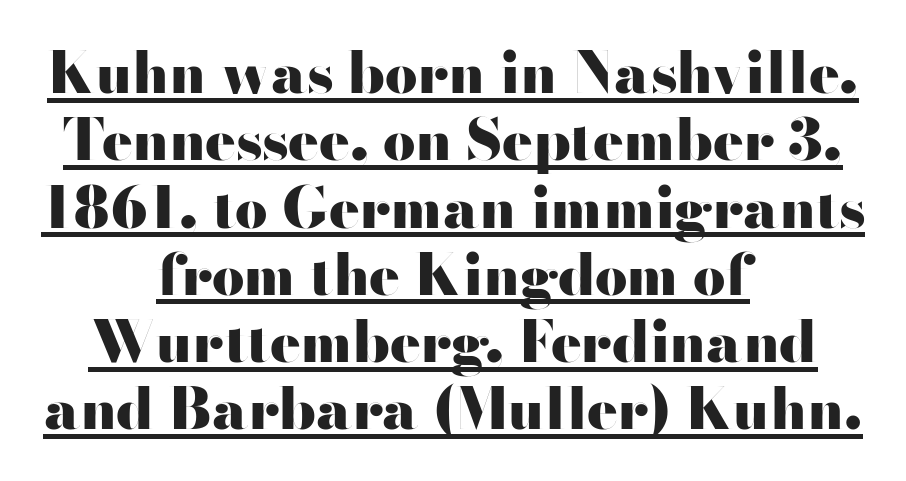
Q: Is the text bold? A: Yes.
Q: Is the text italic (slanted)? A: No, it is upright.
Q: Is the typeface a serif or a sans-serif typeface? A: Sans-serif.
Q: Is the text underlined? A: Yes.
Q: How is the paragraph aligned? A: Centered.
Q: Is the spacing between letters normal or unusually wide? A: Normal.
Q: Width (condensed, normal, or wide)? A: Wide.
Q: Stroke contrast? A: High.
Q: x-height? A: Small.
Q: Monospaced? A: No.
